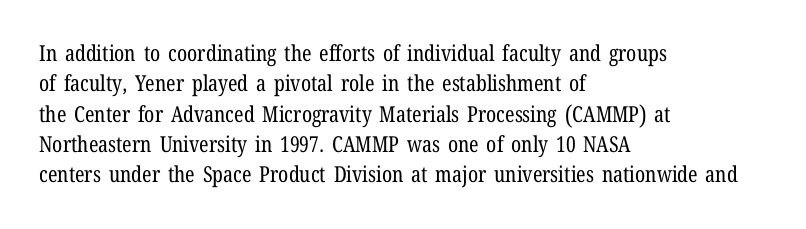
Q: Is the text bold? A: No.
Q: Is the text italic (slanted)? A: No, it is upright.
Q: Is the text underlined? A: No.
Q: How is the paragraph aligned? A: Left-aligned.
Q: Is the spacing between letters normal or unusually wide? A: Normal.
Q: Is the spacing between lines tight, normal or loose? A: Normal.
